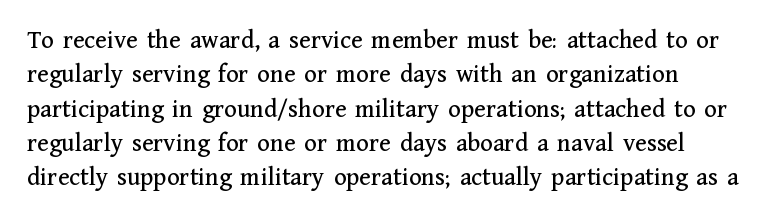
Here the glyphs are tracked normally, forming tight word shapes. Notice how the passage keeps a crisp vertical edge on the left only. A normal amount of white space separates one row of letters from the next. The string is rendered with underlining switched off.
